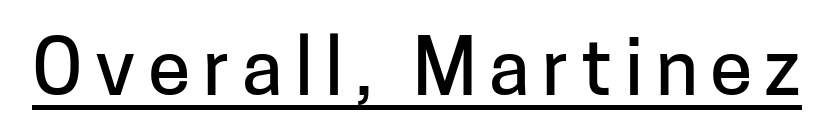
Do the characters align in a grid? No, the font is proportional. You can see a thin bar hugging the bottom of the glyphs. Italic: no, the glyphs are upright roman. The type family on display is of the sans-serif kind.
